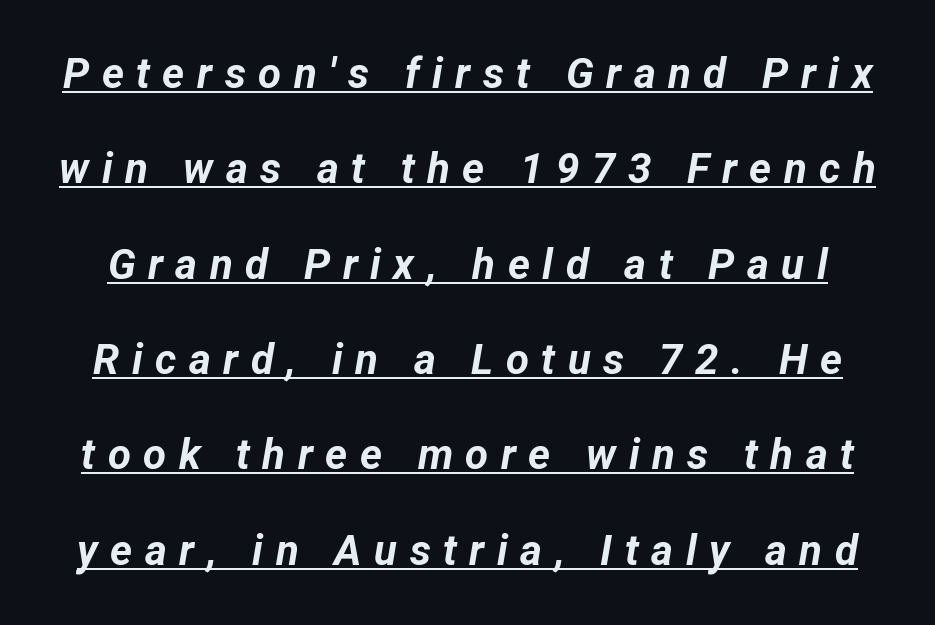
Q: Is the text bold? A: Yes.
Q: Is the text italic (slanted)? A: Yes, it leans right by about 12 degrees.
Q: Is the text underlined? A: Yes.
Q: Is the spacing between letters normal or unusually wide? A: Unusually wide.
Q: Is the spacing between lines tight, normal or loose? A: Loose.
Q: Width (condensed, normal, or wide)? A: Normal.
Q: Stroke contrast? A: Low.
Q: x-height? A: Medium.
Q: Monospaced? A: No.
